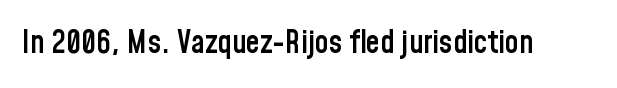
Here the designer chose a conventional face with non-uniform glyph widths. A typesetter would call this zero additional tracking. The font is running at a semibold setting, under full bold. Rule under the text: the space is simply empty. Quick note: not italic, upright.
